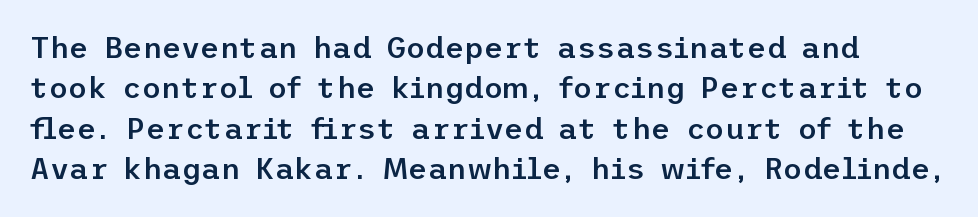
Q: Is the text bold? A: Semi-bold.
Q: Is the text italic (slanted)? A: No, it is upright.
Q: Is the typeface a serif or a sans-serif typeface? A: Sans-serif.
Q: Is the text underlined? A: No.
Q: Is the spacing between letters normal or unusually wide? A: Normal.
Q: Is the spacing between lines tight, normal or loose? A: Normal.
Q: Width (condensed, normal, or wide)? A: Normal.
Q: Stroke contrast? A: Low.
Q: x-height? A: Medium.
